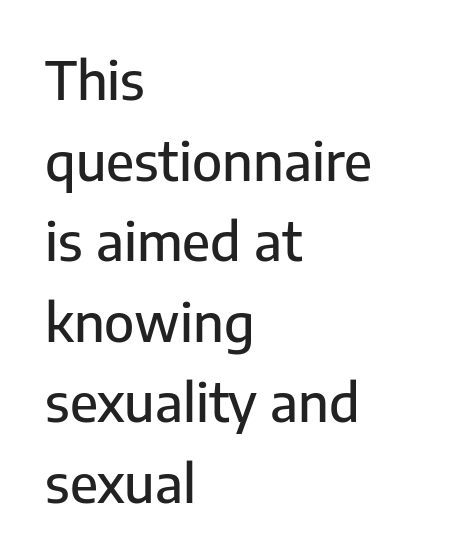
{"serif": "no", "italic": "no", "width": "normal", "stroke_contrast": "low", "x_height": "medium", "monospaced": "no", "underline": "no", "align": "left", "line_spacing": "normal", "line_spacing_ratio": 1.52, "letter_spacing": "normal", "letter_spacing_em": 0.0, "glyph_px": 53}
